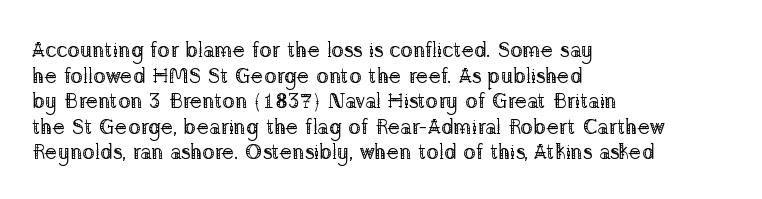
{"italic": "no", "bold": "no", "underline": "no", "align": "left", "line_spacing_ratio": 1.22, "letter_spacing": "normal", "letter_spacing_em": 0.0, "glyph_px": 21}
